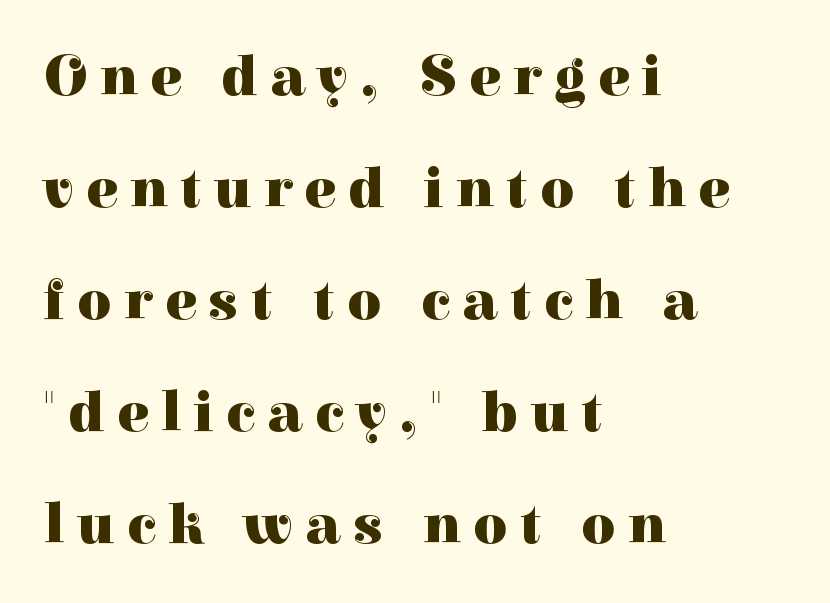
A student would call this left alignment; a typographer would say flush left, rag right. The type sits square on the baseline with zero lean. Summary of weight: heavy, a full bold. Is this a fixed-width face? No — the glyphs have proportional, varying widths. The strip under each line holds only bare page. The horizontal fit of the characters is loose and conspicuously gappy.
